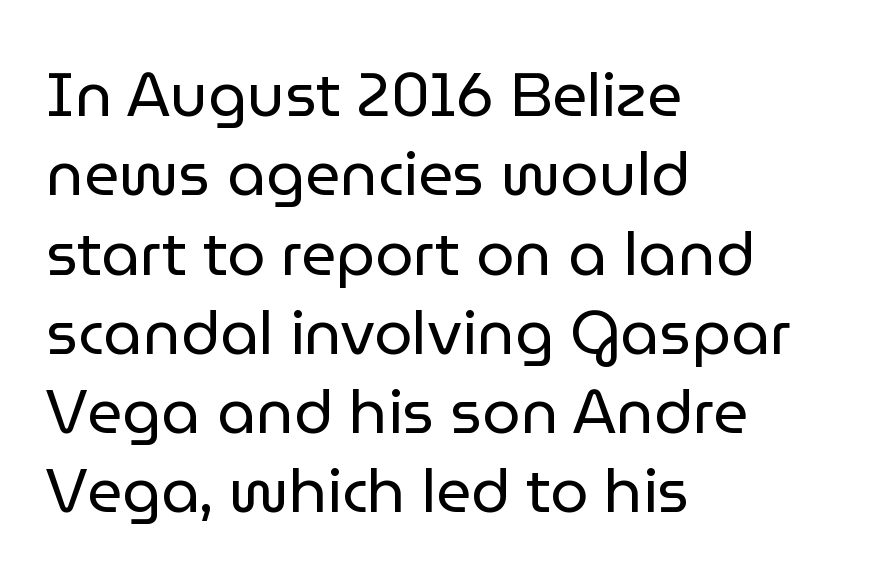
{"serif": "no", "italic": "no", "bold": "no", "weight": "regular", "width": "normal", "stroke_contrast": "low", "x_height": "medium", "monospaced": "no", "underline": "no", "align": "left", "line_spacing": "normal", "line_spacing_ratio": 1.3, "letter_spacing": "normal", "letter_spacing_em": 0.0, "glyph_px": 61}
